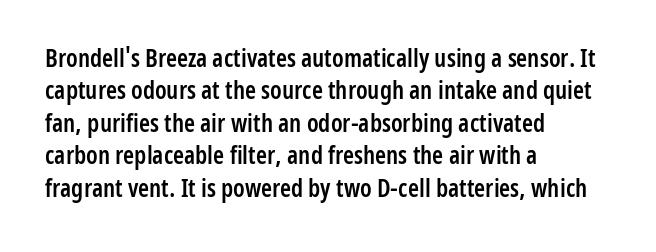
The type is set solid horizontally, with unmodified tracking. Check the space under the baseline: it is left empty. In terms of weight, the rendering is demibold, just under bold. This is the regular roman posture of the typeface.
